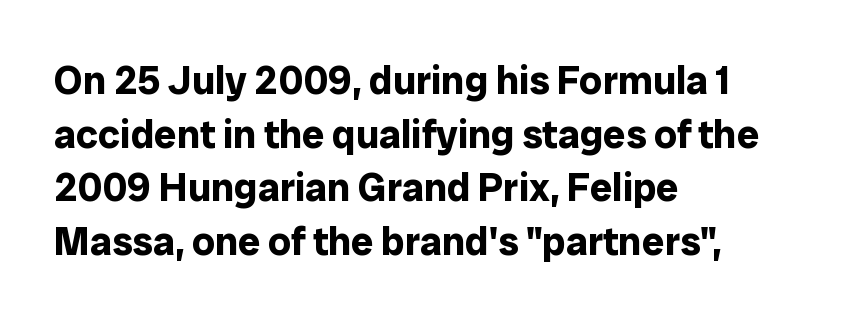
{"serif": "no", "italic": "no", "bold": "yes", "weight": "bold", "width": "normal", "stroke_contrast": "low", "x_height": "medium", "monospaced": "no", "underline": "no", "align": "left", "line_spacing": "normal", "line_spacing_ratio": 1.34, "letter_spacing": "normal", "letter_spacing_em": 0.0, "glyph_px": 40}
